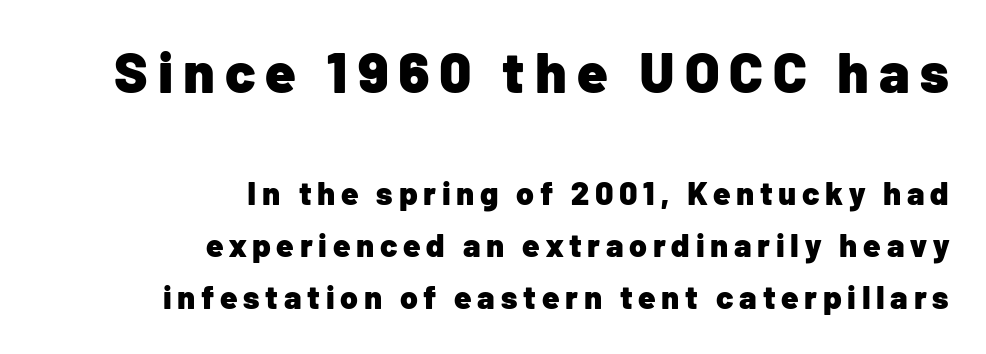
Q: Is the text bold? A: Yes.
Q: Is the text italic (slanted)? A: No, it is upright.
Q: Is the typeface a serif or a sans-serif typeface? A: Sans-serif.
Q: Is the text underlined? A: No.
Q: How is the paragraph aligned? A: Right-aligned.
Q: Is the spacing between lines tight, normal or loose? A: Normal.
Q: Which block of text is set in a larger size, the first (top) or the second (bottom)? A: The first (top) one.
Q: Width (condensed, normal, or wide)? A: Normal.
Q: Stroke contrast? A: Low.
Q: x-height? A: Medium.
Q: Monospaced? A: No.
